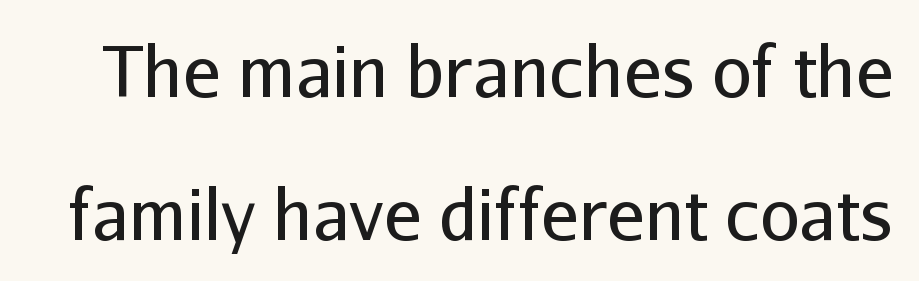
{"serif": "no", "italic": "no", "bold": "no", "weight": "regular", "width": "normal", "stroke_contrast": "low", "x_height": "medium", "monospaced": "no", "underline": "no", "line_spacing": "loose", "line_spacing_ratio": 2.04, "letter_spacing": "normal", "letter_spacing_em": 0.0, "glyph_px": 70}
